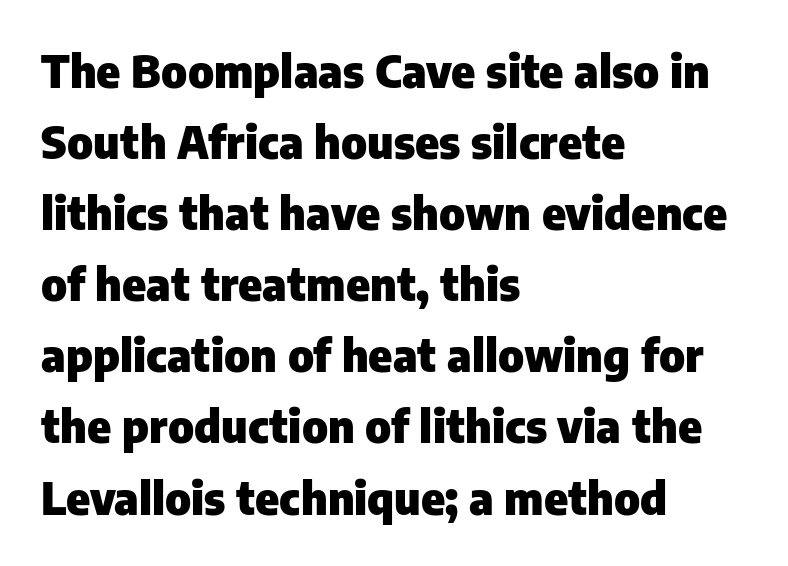
{"serif": "no", "italic": "no", "bold": "yes", "weight": "heavy", "width": "normal", "stroke_contrast": "low", "x_height": "medium", "monospaced": "no", "underline": "no", "align": "left", "line_spacing": "normal", "line_spacing_ratio": 1.58, "letter_spacing": "normal", "letter_spacing_em": 0.0, "glyph_px": 45}
